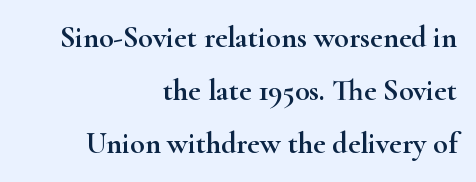
{"serif": "yes", "italic": "no", "width": "wide", "stroke_contrast": "high", "x_height": "small", "monospaced": "no", "underline": "no", "align": "right", "line_spacing_ratio": 1.77, "letter_spacing": "normal", "letter_spacing_em": 0.0, "glyph_px": 30}
